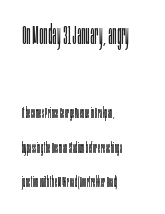
Whoever set this chose breathing room over compactness in the vertical rhythm. The face used here appears at its bigger size in the upper chunk. Designer's note — italics off, roman on. A clean baseline with only descenders dipping below it. Letter spacing: default.
